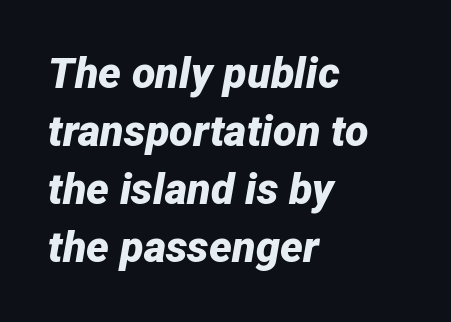
Q: Is the text bold? A: Yes.
Q: Is the text italic (slanted)? A: Yes, it leans right by about 12 degrees.
Q: Is the text underlined? A: No.
Q: How is the paragraph aligned? A: Left-aligned.
Q: Is the spacing between letters normal or unusually wide? A: Normal.
Q: Is the spacing between lines tight, normal or loose? A: Normal.
Q: Width (condensed, normal, or wide)? A: Normal.
Q: Stroke contrast? A: Low.
Q: x-height? A: Medium.
Q: Monospaced? A: No.
